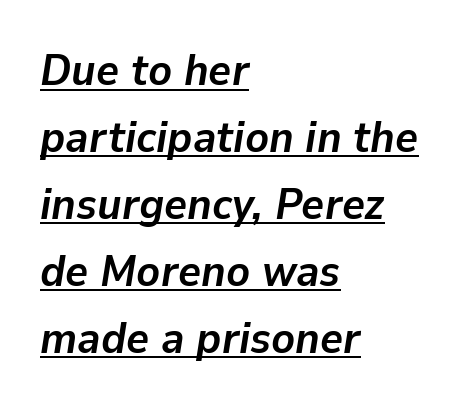
{"italic": "yes", "lean": "right", "slant_degrees": 9, "bold": "yes", "weight": "semibold", "width": "normal", "stroke_contrast": "low", "x_height": "medium", "monospaced": "no", "underline": "yes", "align": "left", "line_spacing": "normal", "line_spacing_ratio": 1.52, "letter_spacing": "normal", "letter_spacing_em": 0.0, "glyph_px": 44}
